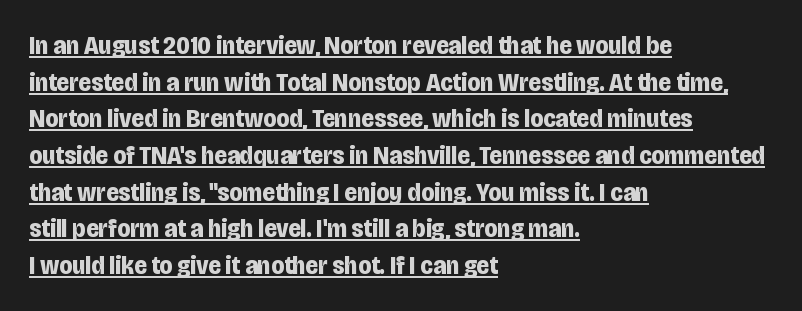
Q: Is the text bold? A: Yes.
Q: Is the text italic (slanted)? A: No, it is upright.
Q: Is the text underlined? A: Yes.
Q: How is the paragraph aligned? A: Left-aligned.
Q: Is the spacing between letters normal or unusually wide? A: Normal.
Q: Is the spacing between lines tight, normal or loose? A: Normal.
